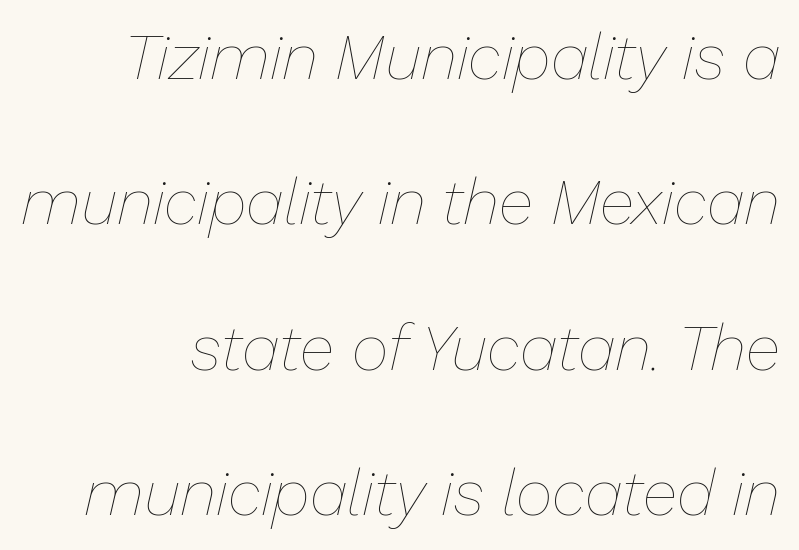
{"italic": "yes", "lean": "right", "slant_degrees": 13, "bold": "no", "weight": "thin", "width": "normal", "stroke_contrast": "low", "x_height": "medium", "monospaced": "no", "underline": "no", "align": "right", "line_spacing": "loose", "line_spacing_ratio": 2.27, "letter_spacing": "normal", "letter_spacing_em": 0.0, "glyph_px": 64}
